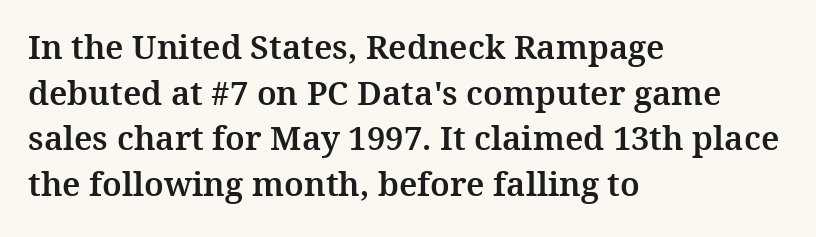
Is the block centered? No — it sits flush against the left margin. Rows of type keep a routine distance in the vertical direction. The type is set solid horizontally, with unmodified tracking. Quick note: underline off. The rendering uses natural spacing where letterforms have individual widths. To sum up the face: it has serifs.
